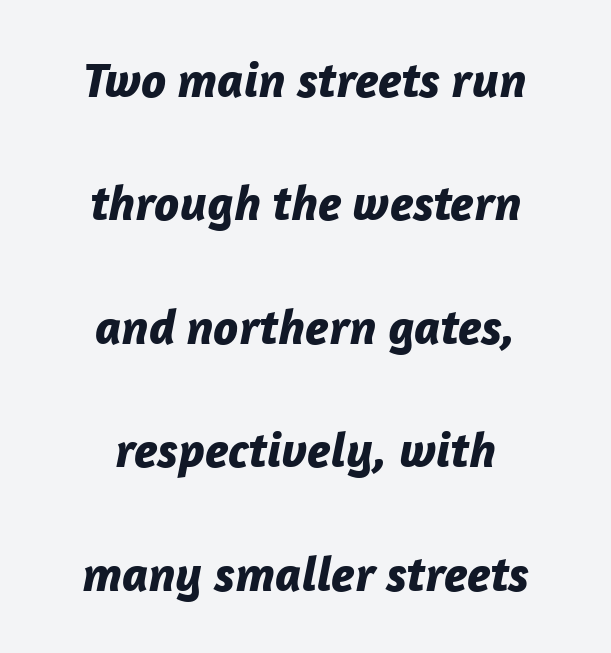
{"italic": "yes", "lean": "right", "slant_degrees": 12, "bold": "yes", "weight": "bold", "width": "normal", "stroke_contrast": "low", "x_height": "medium", "monospaced": "no", "underline": "no", "align": "center", "line_spacing": "loose", "line_spacing_ratio": 2.47, "letter_spacing": "normal", "letter_spacing_em": 0.0, "glyph_px": 50}
